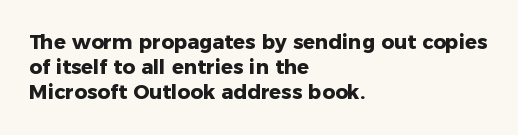
Q: Is the text bold? A: Yes.
Q: Is the text italic (slanted)? A: No, it is upright.
Q: Is the text underlined? A: No.
Q: How is the paragraph aligned? A: Left-aligned.
Q: Is the spacing between letters normal or unusually wide? A: Normal.
Q: Is the spacing between lines tight, normal or loose? A: Normal.
